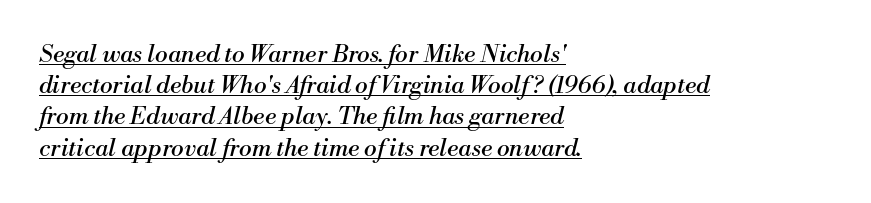
The image shows 24 px text type, italic (leaning right); set left-aligned, normal line spacing (1.3x), normal letter spacing, underlined.
